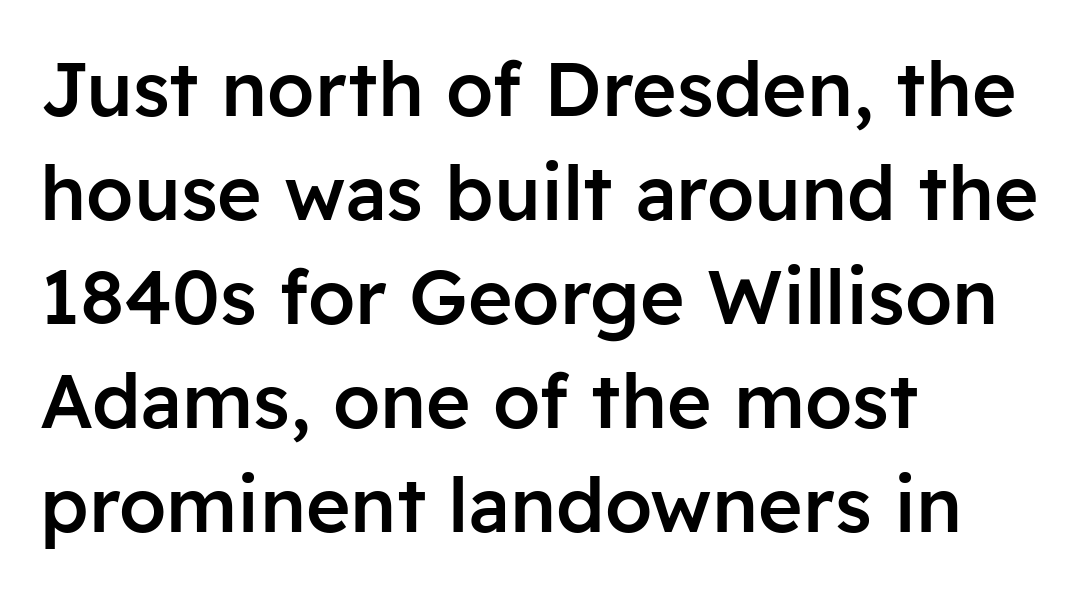
{"serif": "no", "italic": "no", "bold": "semi", "weight": "semibold", "width": "normal", "stroke_contrast": "low", "x_height": "medium", "monospaced": "no", "underline": "no", "align": "left", "line_spacing": "normal", "line_spacing_ratio": 1.37, "letter_spacing": "normal", "letter_spacing_em": 0.0, "glyph_px": 76}
